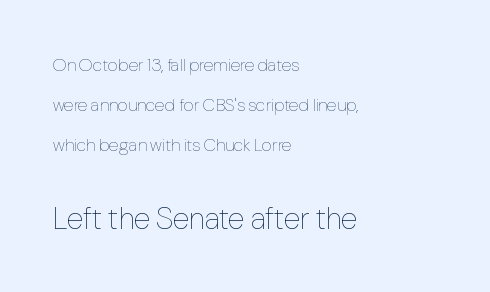
{"italic": "no", "bold": "no", "weight": "thin", "width": "condensed", "stroke_contrast": "low", "x_height": "medium", "monospaced": "no", "underline": "no", "align": "left", "line_spacing": "loose", "line_spacing_ratio": 2.22, "letter_spacing": "normal", "letter_spacing_em": 0.0, "larger_block": "second", "size_ratio": 1.72, "glyph_px": 31}
